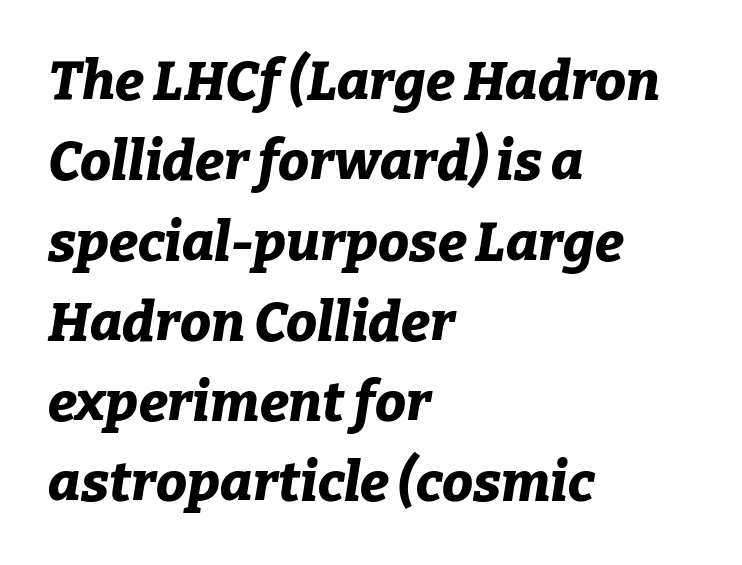
{"italic": "yes", "lean": "right", "slant_degrees": 9, "bold": "yes", "weight": "bold", "width": "normal", "stroke_contrast": "low", "x_height": "medium", "monospaced": "no", "underline": "no", "align": "left", "line_spacing": "normal", "line_spacing_ratio": 1.46, "letter_spacing": "normal", "letter_spacing_em": 0.0, "glyph_px": 55}
